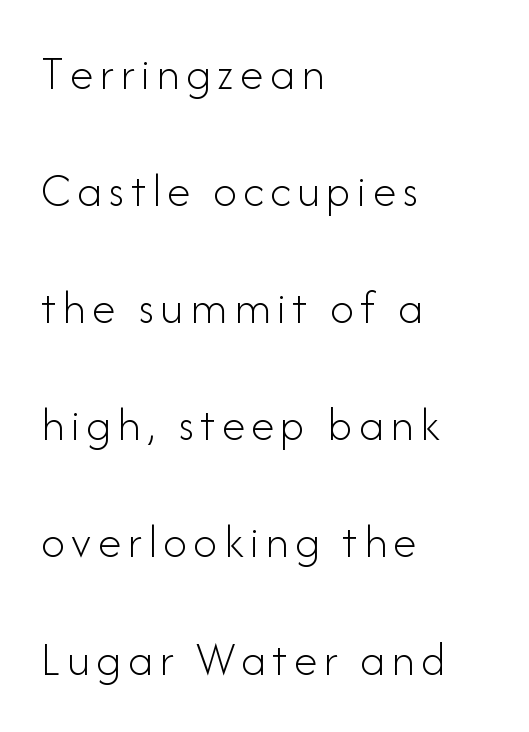
In CSS terms this would be text-align: left. Letters have the restrained weight of plain body copy at most. A bare baseline throughout the passage. A typesetter would call this proportional, since set widths differ per character. Style check: upright. What's the leading like? Stretched, with rows far apart.
